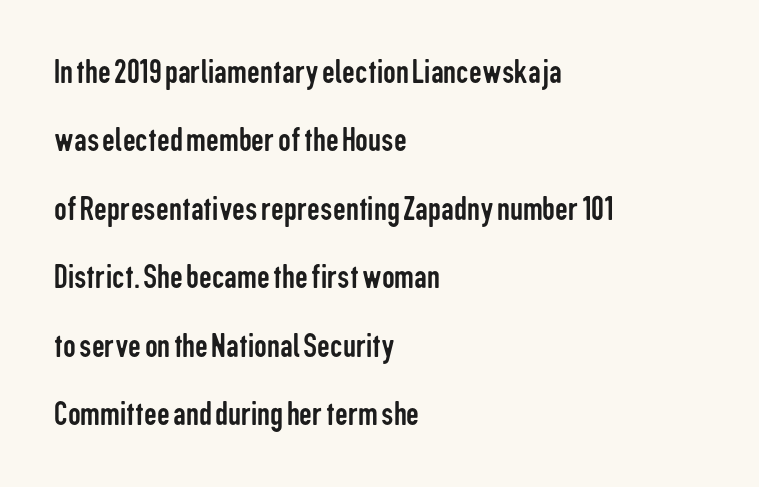
{"serif": "no", "italic": "no", "bold": "no", "weight": "regular", "width": "condensed", "stroke_contrast": "low", "x_height": "medium", "monospaced": "no", "underline": "no", "align": "left", "line_spacing": "loose", "line_spacing_ratio": 1.9, "letter_spacing": "normal", "letter_spacing_em": 0.0, "glyph_px": 36}
